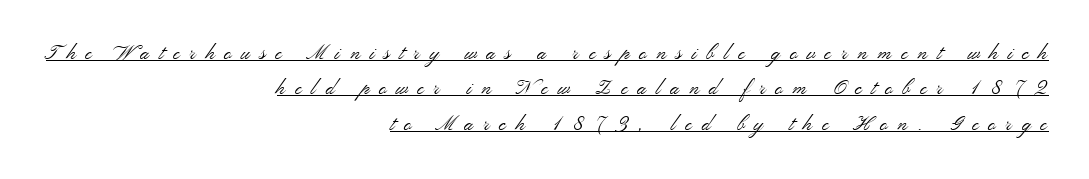
The image shows 20 px text type; set right-aligned, line spacing 1.77x, unusually wide letter spacing (+0.49 em), underlined.
